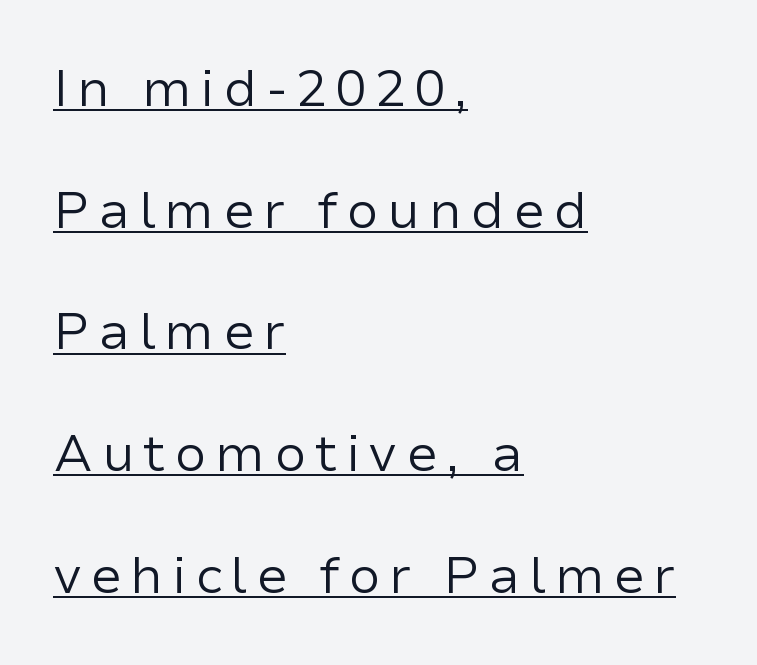
A great deal of white space separates one row of letters from the next. Bold? No — there's no thickening of the strokes. The words here are underlined. Looks like regular typesetting: each glyph gets only the width it needs. Which margin do the lines hug? The left one — the right edge is uneven. Is there any slant? The stems are plumb.
